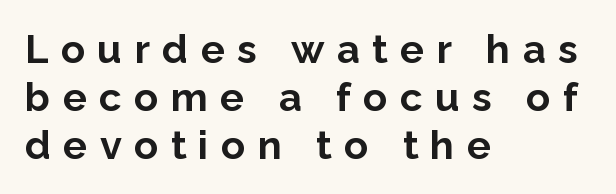
Reading down the block, your eye returns to a fixed left position each line. This sample has the flowing, uneven cadence of proportional lettering. Only glyphs here, with clear space below each row. Upright lettering throughout. This rendering widens character spacing well past its baseline value. No feet cap the strokes, marking this as sans-serif type.
